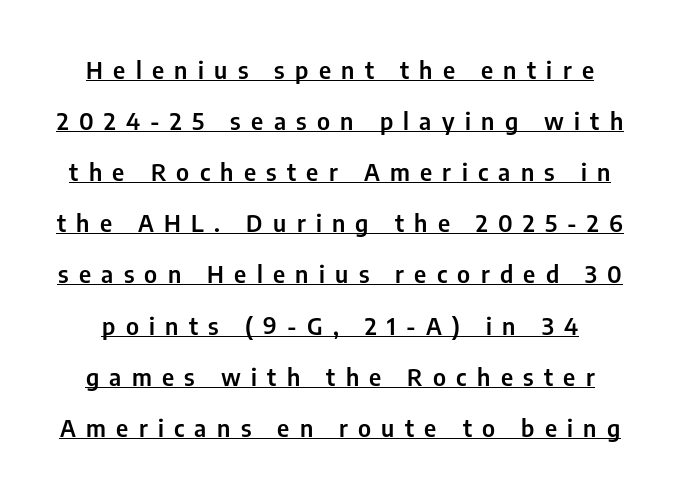
Honestly, the letter spacing is so wide it's the main thing you notice. The designer dialed line spacing up above the default. What decoration does the sample have? An underline. Does the lettering tilt? It doesn't — this is upright.
